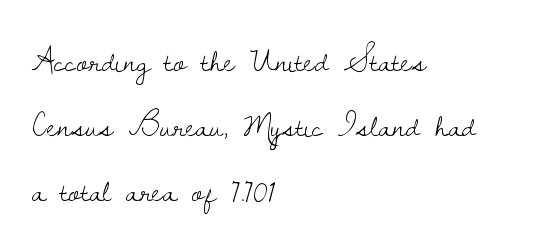
Q: Is the text bold? A: No.
Q: Is the text italic (slanted)? A: Yes.
Q: Is the typeface a serif or a sans-serif typeface? A: Serif.
Q: Is the text underlined? A: No.
Q: How is the paragraph aligned? A: Left-aligned.
Q: Is the spacing between letters normal or unusually wide? A: Normal.
Q: Is the spacing between lines tight, normal or loose? A: Loose.
Q: Width (condensed, normal, or wide)? A: Normal.
Q: Stroke contrast? A: Low.
Q: x-height? A: Small.
Q: Monospaced? A: No.
